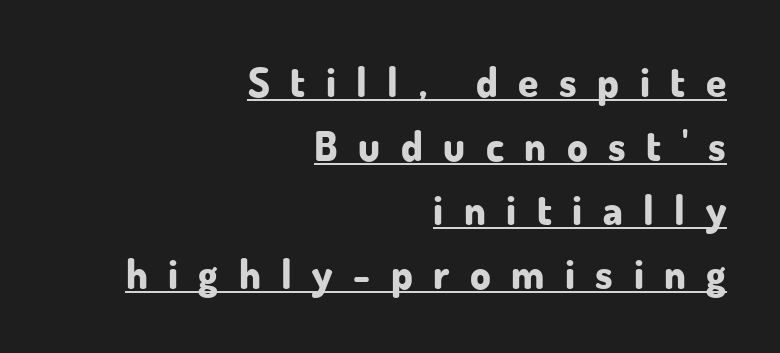
Beneath each row of characters lies a ruled line. You could only call the tracking loose — the letters float apart. I'd call this a sans setting — the letters go barefoot. Notice how descenders clear the ascenders below comfortably — that's standard leading. Character widths vary here, with narrow letters taking less room than wide ones.
